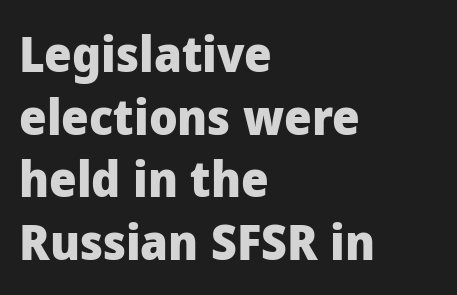
Type style note: lacks serifs. One-word summary of the alignment: left. Quick note: underline off. Thick stems and heavy bowls — unmistakably bold. Looks like regular typesetting: each glyph gets only the width it needs. The specimen reads as upright at a glance.
